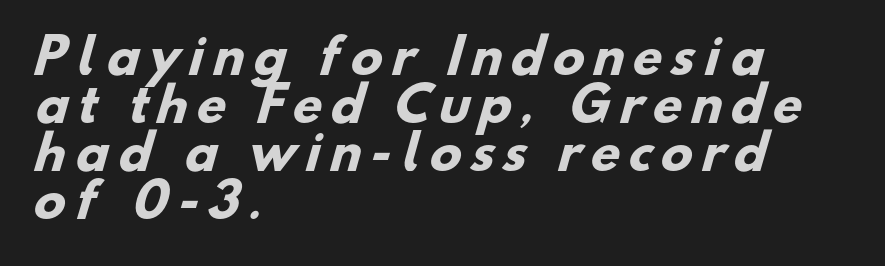
Display-style spreading of the glyphs; the letterfit is very open. The text was rendered using a sans face with plain stroke endings. Horizontal alignment here is leftward, the default for most running prose. Do the characters align in a grid? No, the font is proportional.
